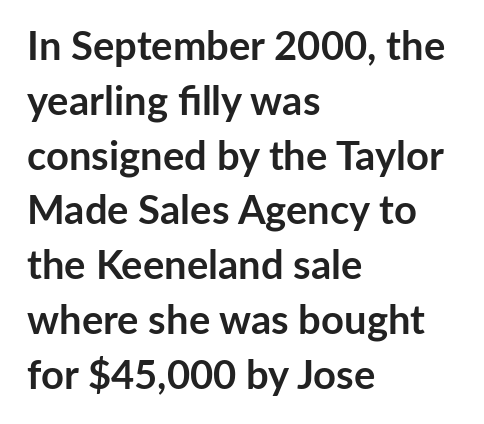
Font category for this specimen: sans-serif. Normally led — the rows are evenly, conventionally spaced. Honestly, the letter spacing is just normal — you wouldn't notice it. Compared with a centered layout, this one pins lines to the left instead. The face used here is proportionally spaced, like ordinary book or web type.
